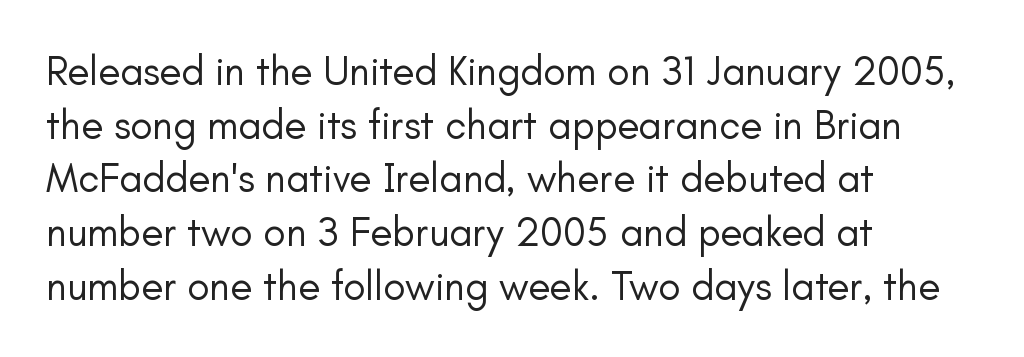
Q: Is the text bold? A: No.
Q: Is the text italic (slanted)? A: No, it is upright.
Q: Is the typeface a serif or a sans-serif typeface? A: Sans-serif.
Q: Is the text underlined? A: No.
Q: How is the paragraph aligned? A: Left-aligned.
Q: Is the spacing between letters normal or unusually wide? A: Normal.
Q: Is the spacing between lines tight, normal or loose? A: Normal.
Q: Width (condensed, normal, or wide)? A: Normal.
Q: Stroke contrast? A: Low.
Q: x-height? A: Small.
Q: Monospaced? A: No.
